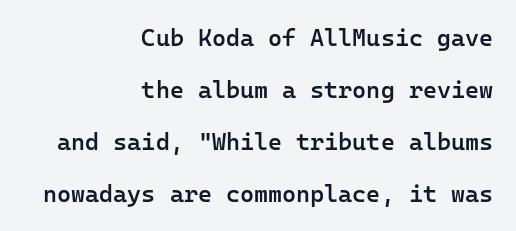
Airy leading. Short and long lines alike share a common ending point at right. This is the in-between weight designers call semibold or demi. The lettering stays uniformly vertical, giving the passage a roman look. Rule under the text: the space is simply empty.
